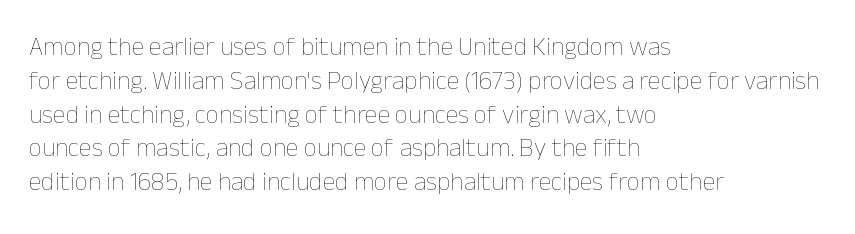
Q: Is the text bold? A: No.
Q: Is the text italic (slanted)? A: No, it is upright.
Q: Is the text underlined? A: No.
Q: How is the paragraph aligned? A: Left-aligned.
Q: Is the spacing between letters normal or unusually wide? A: Normal.
Q: Is the spacing between lines tight, normal or loose? A: Normal.
